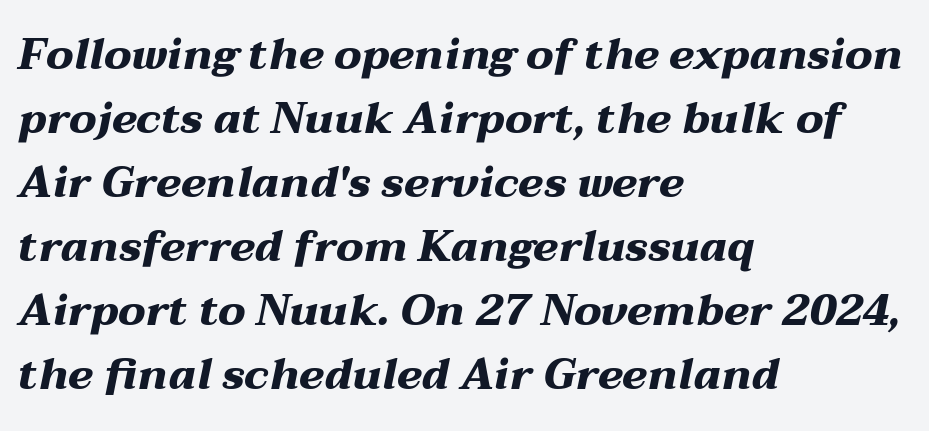
The image shows 43 px heavy, wide type, italic (leaning right); set left-aligned, normal line spacing (1.49x), normal letter spacing, not underlined; medium stroke contrast and a medium x-height.
